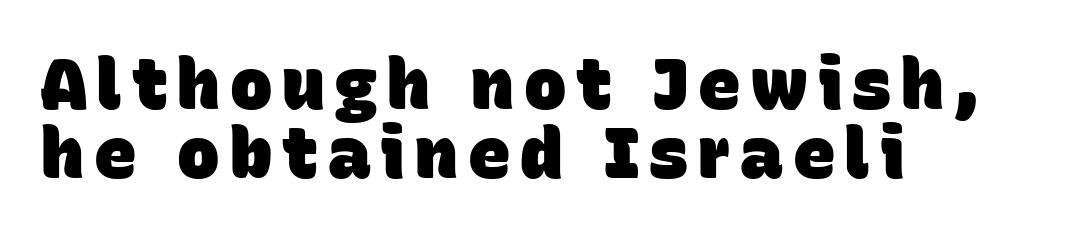
The passage shown is typeset with a sans-serif family. The designer dialed line spacing down below the default. A bare baseline throughout the passage. You could not count columns in this text — the font is proportionally spaced. Its strokes are broad and dark, the hallmark of bold type. A classic flush-left, rag-right setting is used for this passage.
